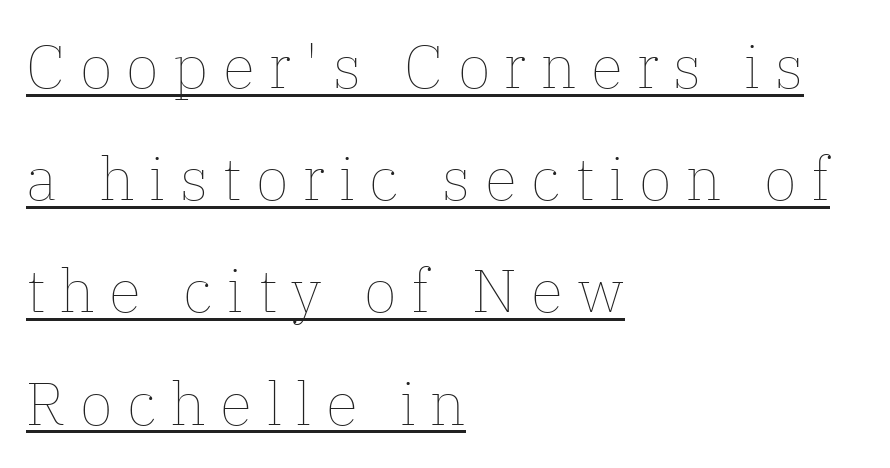
Q: Is the text bold? A: No.
Q: Is the text italic (slanted)? A: No, it is upright.
Q: Is the text underlined? A: Yes.
Q: How is the paragraph aligned? A: Left-aligned.
Q: Is the spacing between letters normal or unusually wide? A: Unusually wide.
Q: Width (condensed, normal, or wide)? A: Normal.
Q: Stroke contrast? A: Low.
Q: x-height? A: Medium.
Q: Monospaced? A: No.
